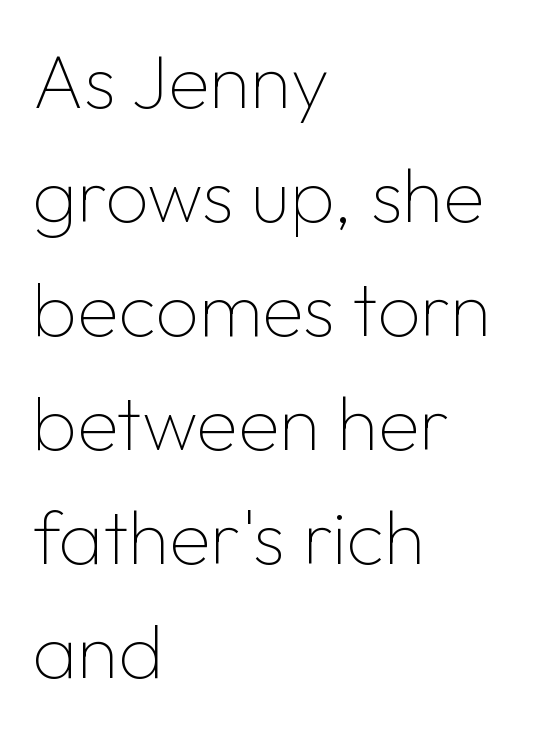
A sans-serif font was chosen for this passage. Here the designer chose a conventional face with non-uniform glyph widths. Only glyphs here, with clear space below each row. Vertical spacing — default. A roman cut, with each character standing at attention.
